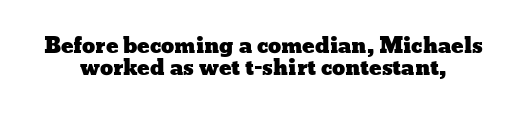
Q: Is the text italic (slanted)? A: No, it is upright.
Q: Is the text underlined? A: No.
Q: Is the spacing between letters normal or unusually wide? A: Normal.
Q: Is the spacing between lines tight, normal or loose? A: Tight.
